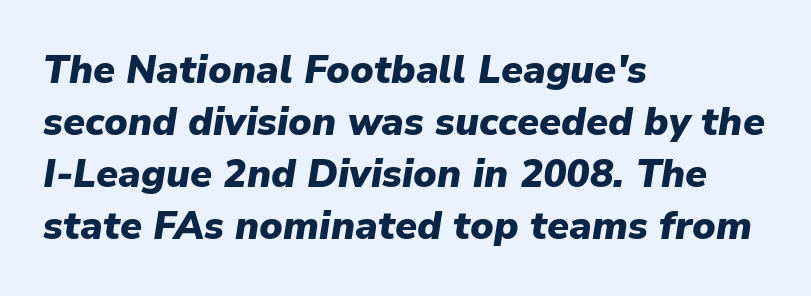
Q: Is the text bold? A: Yes.
Q: Is the text italic (slanted)? A: Yes, it leans right by about 9 degrees.
Q: Is the text underlined? A: No.
Q: How is the paragraph aligned? A: Left-aligned.
Q: Is the spacing between letters normal or unusually wide? A: Normal.
Q: Is the spacing between lines tight, normal or loose? A: Normal.
Q: Width (condensed, normal, or wide)? A: Normal.
Q: Stroke contrast? A: Low.
Q: x-height? A: Medium.
Q: Monospaced? A: No.
